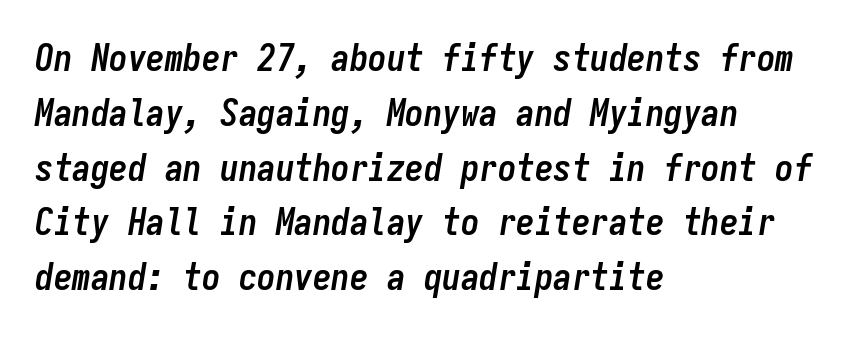
Q: Is the text bold? A: Yes.
Q: Is the text italic (slanted)? A: Yes, it leans right by about 9 degrees.
Q: Is the text underlined? A: No.
Q: How is the paragraph aligned? A: Left-aligned.
Q: Is the spacing between letters normal or unusually wide? A: Normal.
Q: Is the spacing between lines tight, normal or loose? A: Normal.
Q: Width (condensed, normal, or wide)? A: Condensed.
Q: Stroke contrast? A: Low.
Q: x-height? A: Medium.
Q: Monospaced? A: Yes.
